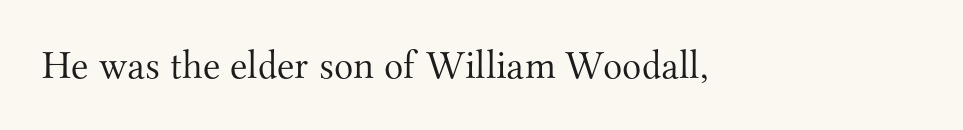
Letterform terminals end in serifs throughout the passage. Is there any slant? The stems are plumb. This rendering leaves character spacing at its baseline value. Is this a fixed-width face? No — the glyphs have proportional, varying widths.
